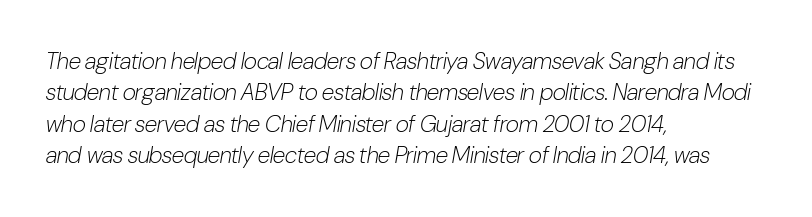
The passage shown is not bold in any degree. The face used here is rendered with its standard letterfit. Would a proofreader flag this as italicized? Yes. What's the leading like? Ordinary, nothing unusual. One-word summary of the alignment: left. Plain, unruled lines of type.
